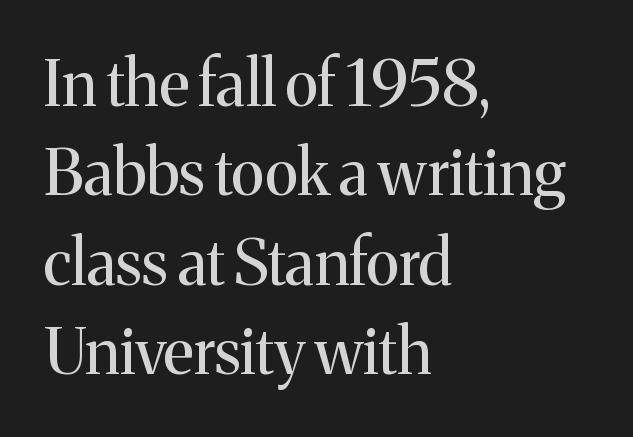
The image shows 63 px regular-weight serif type, upright; set left-aligned, normal line spacing (1.42x), normal letter spacing, not underlined; medium stroke contrast and a medium x-height.
